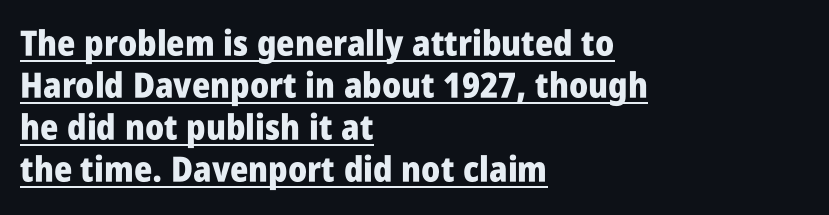
Think of a printed novel: that variable character pitch is what you see here. What decoration does the sample have? An underline. These lines are set flush left with a ragged right edge. Unlike italic type, these characters show no tilt at all. This sample uses plain, unmodified letter spacing.
